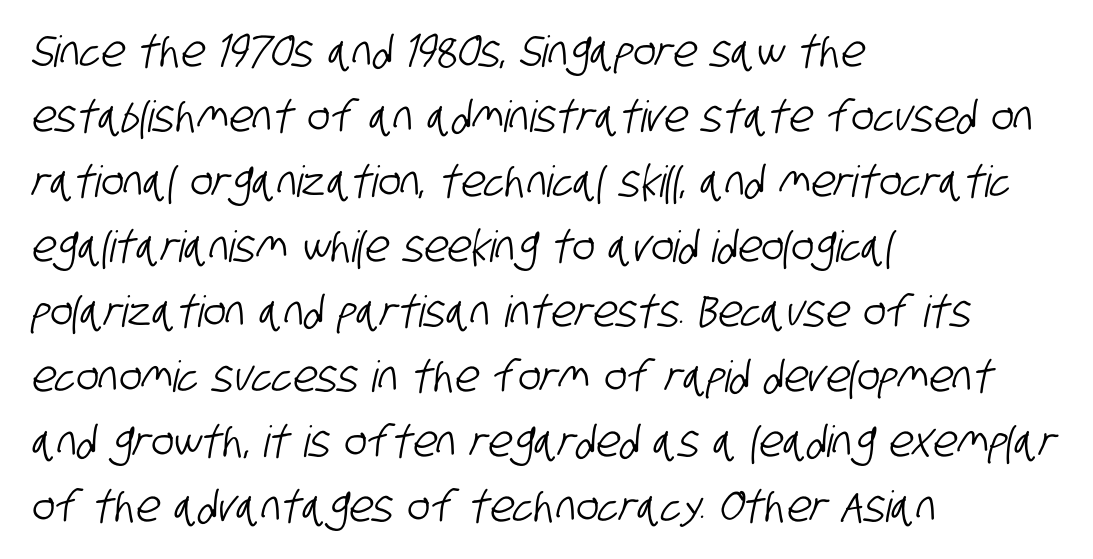
Between one letter and the next there's only the usual sliver of space. The gap between lines stays unmarked. These lines are rendered in a variable-pitch font. Where is the straight margin? On the left.
